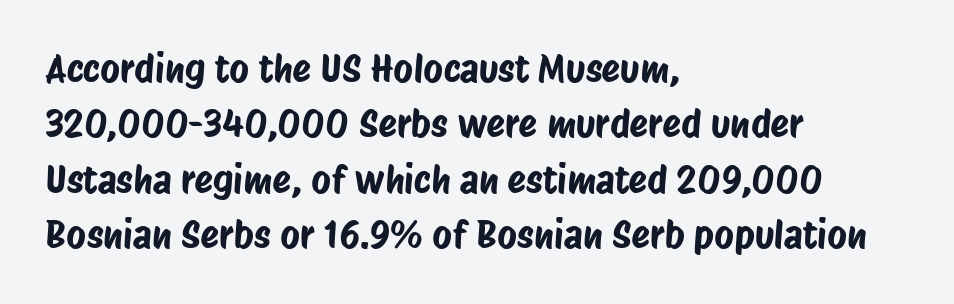
Q: Is the typeface a serif or a sans-serif typeface? A: Sans-serif.
Q: Is the text underlined? A: No.
Q: How is the paragraph aligned? A: Left-aligned.
Q: Is the spacing between letters normal or unusually wide? A: Normal.
Q: Is the spacing between lines tight, normal or loose? A: Normal.
Q: Width (condensed, normal, or wide)? A: Condensed.
Q: Stroke contrast? A: Low.
Q: x-height? A: Large.
Q: Monospaced? A: No.
